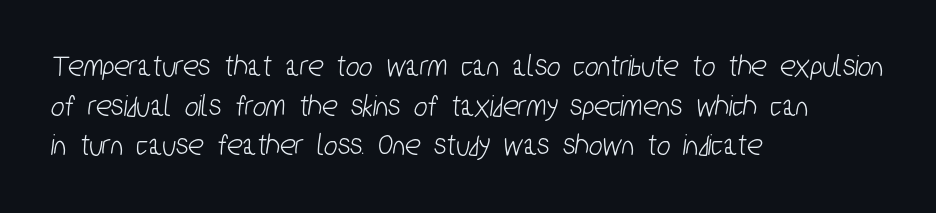
Q: Is the typeface a serif or a sans-serif typeface? A: Sans-serif.
Q: Is the text underlined? A: No.
Q: How is the paragraph aligned? A: Left-aligned.
Q: Is the spacing between letters normal or unusually wide? A: Normal.
Q: Width (condensed, normal, or wide)? A: Condensed.
Q: Stroke contrast? A: Low.
Q: x-height? A: Medium.
Q: Monospaced? A: No.
